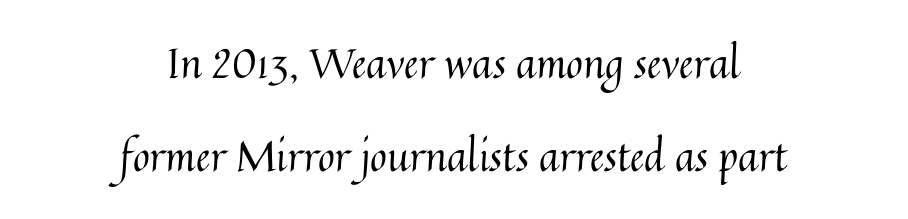
{"bold": "no", "weight": "regular", "width": "normal", "stroke_contrast": "medium", "x_height": "medium", "monospaced": "no", "underline": "no", "align": "center", "line_spacing": "loose", "line_spacing_ratio": 2.28, "letter_spacing": "normal", "letter_spacing_em": 0.0, "glyph_px": 41}
